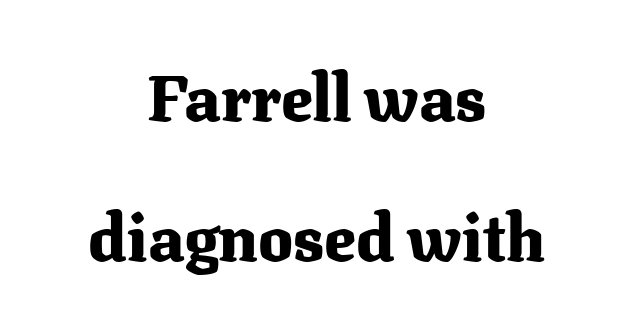
The specimen omits any rule beneath the text block's lines. Students, note that the glyphs here touch the page at normal intervals. The rendering uses natural spacing where letterforms have individual widths. Heft: maximum for text — a bold. A serif font was chosen for this passage. A typesetter would call this leading open, well beyond the default.
